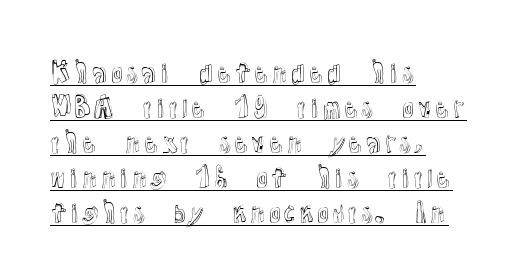
Q: Is the text italic (slanted)? A: No, it is upright.
Q: Is the text underlined? A: Yes.
Q: How is the paragraph aligned? A: Left-aligned.
Q: Is the spacing between letters normal or unusually wide? A: Normal.
Q: Is the spacing between lines tight, normal or loose? A: Normal.
